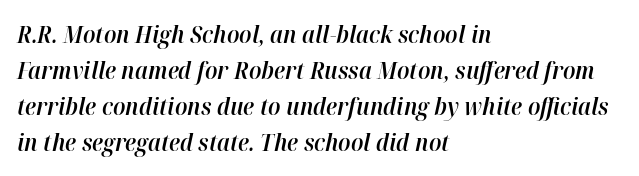
The image shows 24 px text type, italic (leaning right); set left-aligned, normal line spacing (1.5x), normal letter spacing, not underlined.
